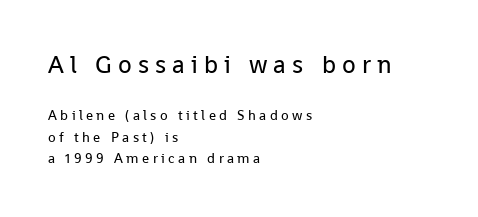
The image shows 25 px text type, upright; set left-aligned, normal line spacing (1.53x), unusually wide letter spacing (+0.24 em), not underlined; the first (top) block is 1.79x larger.
